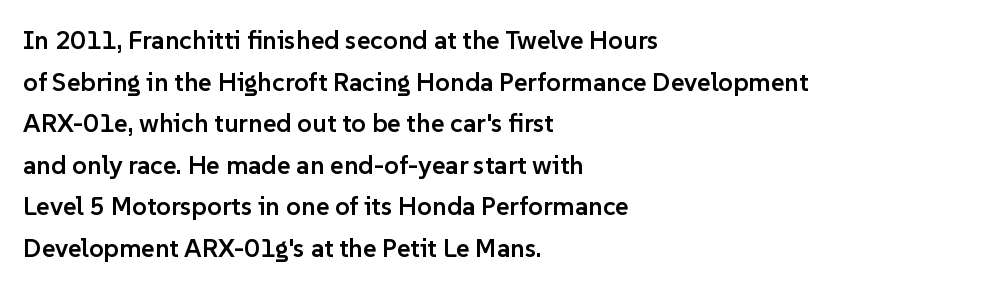
Q: Is the text bold? A: Semi-bold.
Q: Is the text italic (slanted)? A: No, it is upright.
Q: Is the text underlined? A: No.
Q: How is the paragraph aligned? A: Left-aligned.
Q: Is the spacing between letters normal or unusually wide? A: Normal.
Q: Is the spacing between lines tight, normal or loose? A: Normal.
